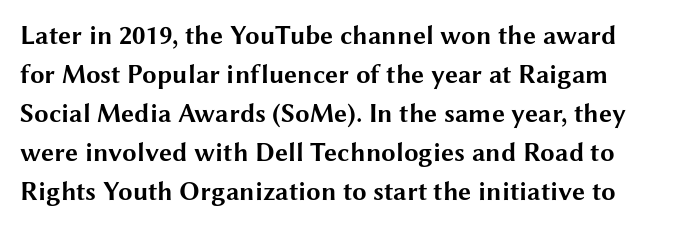
Q: Is the text bold? A: Yes.
Q: Is the text italic (slanted)? A: No, it is upright.
Q: Is the text underlined? A: No.
Q: Is the spacing between letters normal or unusually wide? A: Normal.
Q: Is the spacing between lines tight, normal or loose? A: Normal.
